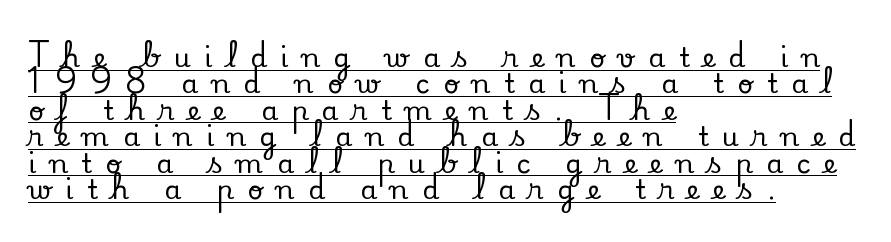
The tracking reads as deliberately expanded to a designer's eye. The string is rendered with underlining switched on. Visually the block forms a straight wall on the left and a jagged coastline on the right. It's the straight-up-and-down kind of type. What's the leading like? Squeezed, with rows nearly overlapping.
